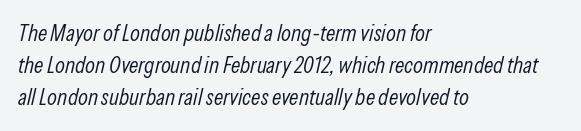
The image shows 23 px text type, italic (leaning right); set left-aligned, normal line spacing (1.4x), normal letter spacing, not underlined.
